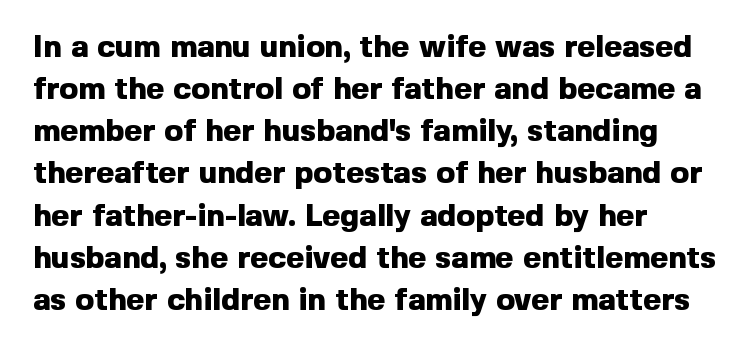
The image shows 31 px heavy sans-serif type, upright; set left-aligned, normal line spacing (1.36x), normal letter spacing, not underlined; a medium x-height.
